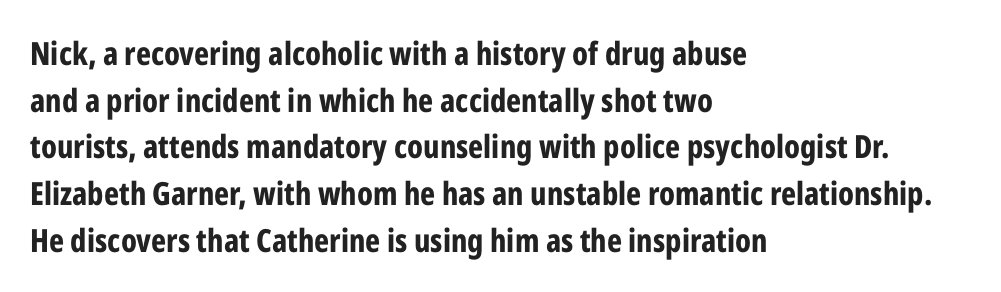
The image shows 32 px bold, condensed sans-serif type, upright; set left-aligned, normal line spacing (1.46x), normal letter spacing, not underlined; low stroke contrast and a medium x-height.
